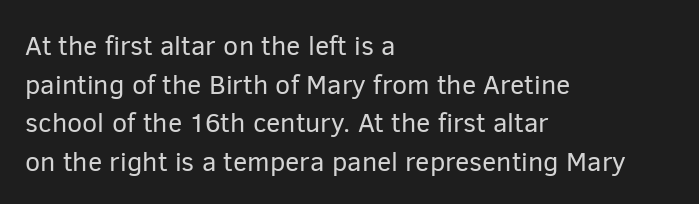
{"italic": "no", "bold": "no", "underline": "no", "align": "left", "line_spacing": "normal", "line_spacing_ratio": 1.43, "letter_spacing": "normal", "letter_spacing_em": 0.0, "glyph_px": 27}
